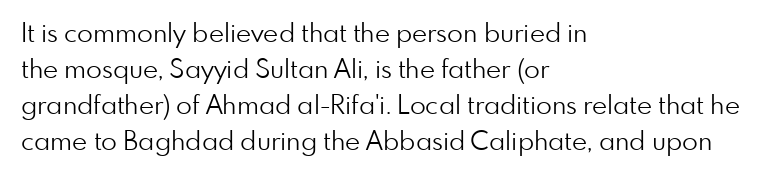
The characters are drawn with everyday or finer stroke widths. Line beginnings align vertically; line endings do not. Rule under the text: the space is simply empty. Words appear dense and cohesive because spacing is normal. Whoever set this chose a conventional vertical rhythm. Rendered with straight, roman letterforms.
